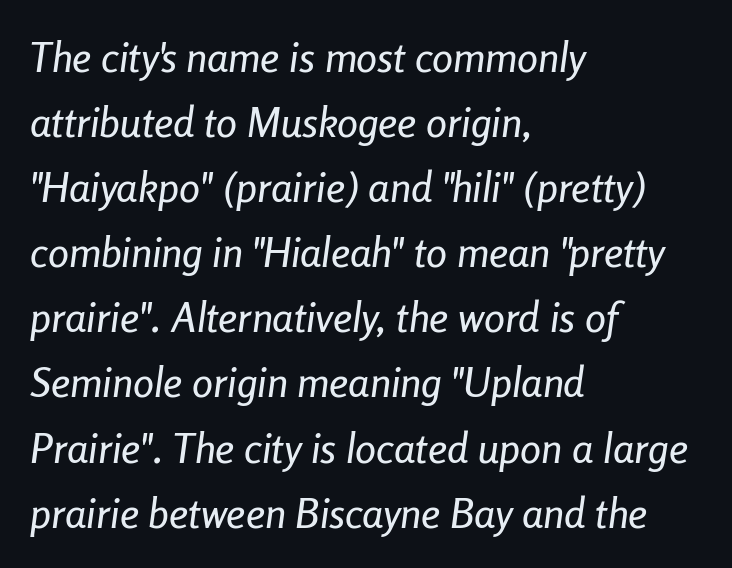
{"italic": "yes", "lean": "right", "slant_degrees": 8, "width": "condensed", "stroke_contrast": "low", "x_height": "medium", "monospaced": "no", "underline": "no", "align": "left", "line_spacing": "normal", "line_spacing_ratio": 1.55, "letter_spacing": "normal", "letter_spacing_em": 0.0, "glyph_px": 42}
